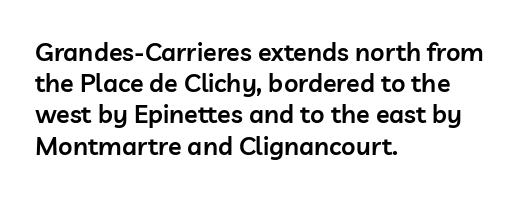
The image shows 25 px text type, upright; set left-aligned, normal line spacing (1.25x), normal letter spacing, not underlined.
